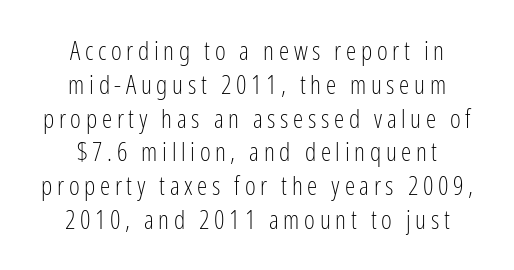
{"italic": "no", "bold": "no", "underline": "no", "align": "center", "line_spacing": "normal", "line_spacing_ratio": 1.3, "glyph_px": 26}
